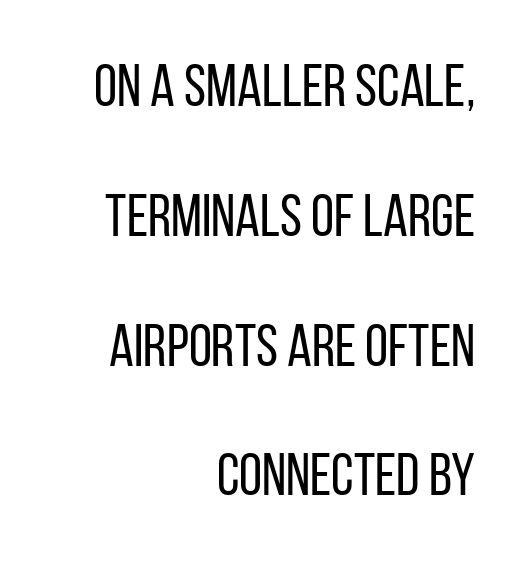
The image shows 59 px regular-weight, condensed sans-serif type, upright; set right-aligned, loose line spacing (2.2x), normal letter spacing, not underlined; low stroke contrast and a large x-height.
